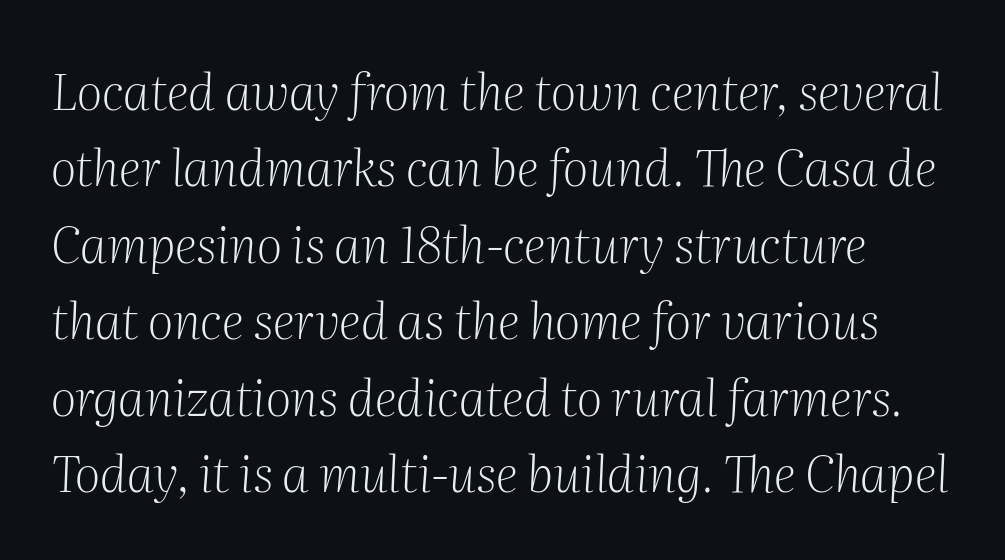
The image shows 50 px light serif type, italic (leaning right); set normal line spacing (1.53x), normal letter spacing, not underlined; medium stroke contrast and a medium x-height.
